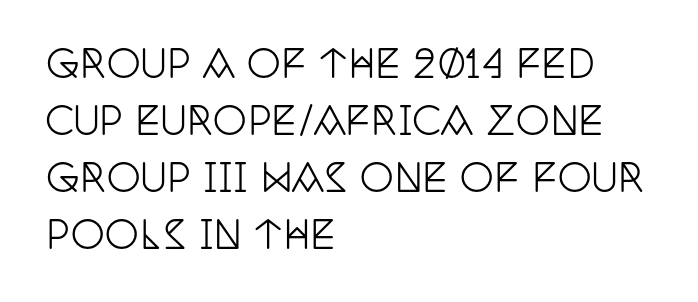
The space between consecutive lines is moderate. A serif font was chosen for this passage. If you drew a line through each stem, it would be perfectly vertical. Any mark beneath the type? The region is blank.
